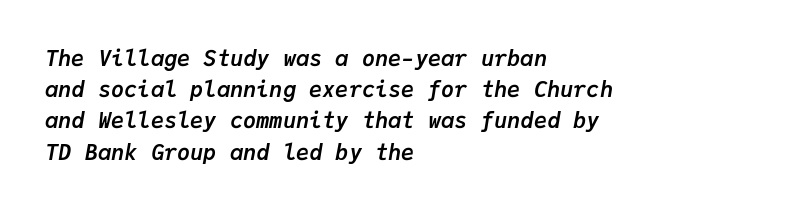
This block has exactly the height ordinary leading produces. Italic: yes, the glyphs are oblique. Heft: maximum for text — a bold. Spacing between characters is what you'd get straight out of the box. Unmarked baselines from the first word to the last. The paragraph shown leans on its left margin.
